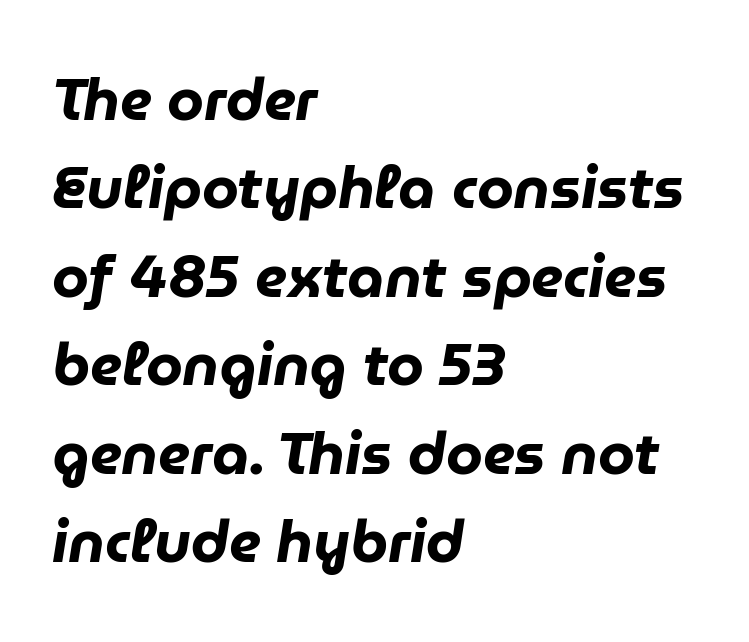
The image shows 59 px heavy type, italic (leaning right); set left-aligned, normal line spacing (1.5x), normal letter spacing, not underlined; low stroke contrast and a medium x-height.
